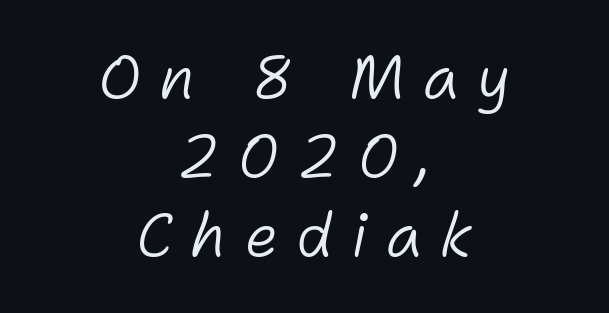
Q: Is the text bold? A: No.
Q: Is the text italic (slanted)? A: Yes, it leans right by about 11 degrees.
Q: Is the text underlined? A: No.
Q: How is the paragraph aligned? A: Centered.
Q: Is the spacing between letters normal or unusually wide? A: Unusually wide.
Q: Is the spacing between lines tight, normal or loose? A: Normal.
Q: Width (condensed, normal, or wide)? A: Normal.
Q: Stroke contrast? A: Low.
Q: x-height? A: Medium.
Q: Monospaced? A: No.
